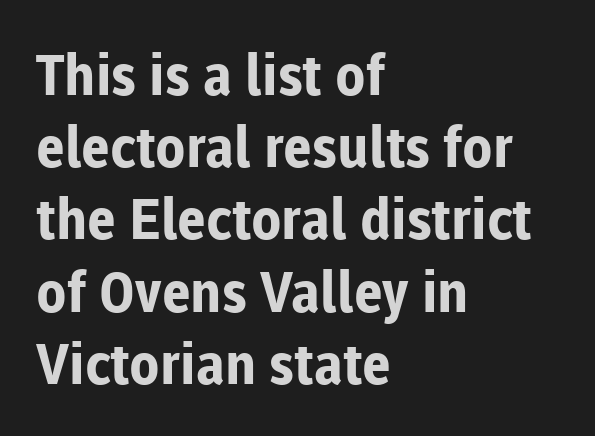
The image shows 56 px bold sans-serif type, upright; set left-aligned, normal line spacing (1.29x), normal letter spacing, not underlined; low stroke contrast and a medium x-height.
